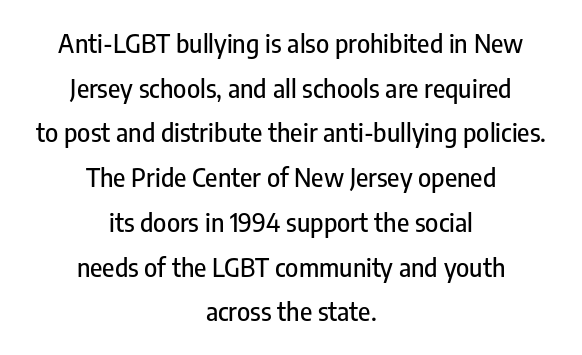
{"italic": "no", "underline": "no", "align": "center", "line_spacing_ratio": 1.79, "letter_spacing": "normal", "letter_spacing_em": 0.0, "glyph_px": 25}
